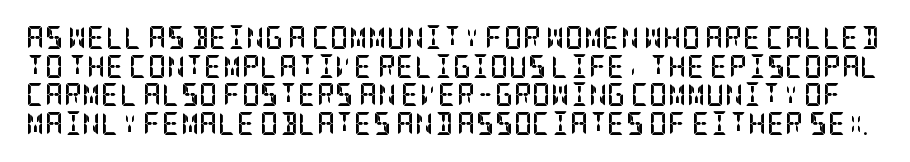
Q: Is the text bold? A: Yes.
Q: Is the text italic (slanted)? A: No, it is upright.
Q: Is the text underlined? A: No.
Q: Is the spacing between letters normal or unusually wide? A: Normal.
Q: Is the spacing between lines tight, normal or loose? A: Normal.
